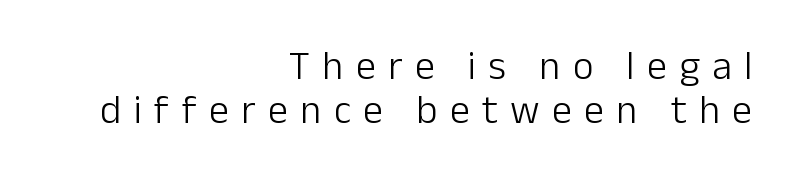
Q: Is the text bold? A: No.
Q: Is the text italic (slanted)? A: No, it is upright.
Q: Is the typeface a serif or a sans-serif typeface? A: Sans-serif.
Q: Is the text underlined? A: No.
Q: How is the paragraph aligned? A: Right-aligned.
Q: Is the spacing between letters normal or unusually wide? A: Unusually wide.
Q: Is the spacing between lines tight, normal or loose? A: Tight.
Q: Width (condensed, normal, or wide)? A: Normal.
Q: Stroke contrast? A: Low.
Q: x-height? A: Medium.
Q: Monospaced? A: No.
